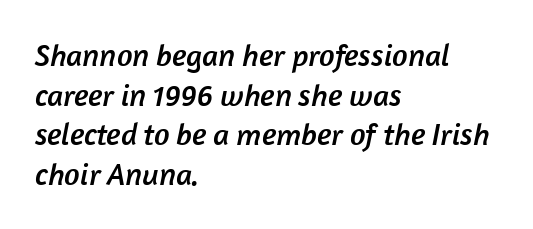
Q: Is the typeface a serif or a sans-serif typeface? A: Sans-serif.
Q: Is the text underlined? A: No.
Q: How is the paragraph aligned? A: Left-aligned.
Q: Is the spacing between letters normal or unusually wide? A: Normal.
Q: Is the spacing between lines tight, normal or loose? A: Normal.
Q: Width (condensed, normal, or wide)? A: Normal.
Q: Stroke contrast? A: Low.
Q: x-height? A: Medium.
Q: Monospaced? A: No.
